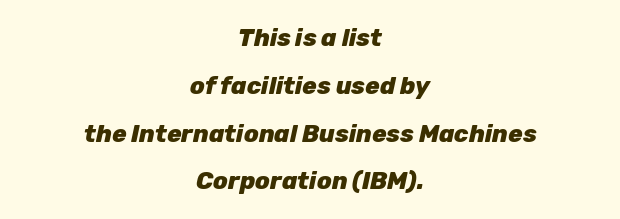
The image shows 24 px bold type, italic (leaning right); set centered, loose line spacing (1.99x), normal letter spacing, not underlined.
